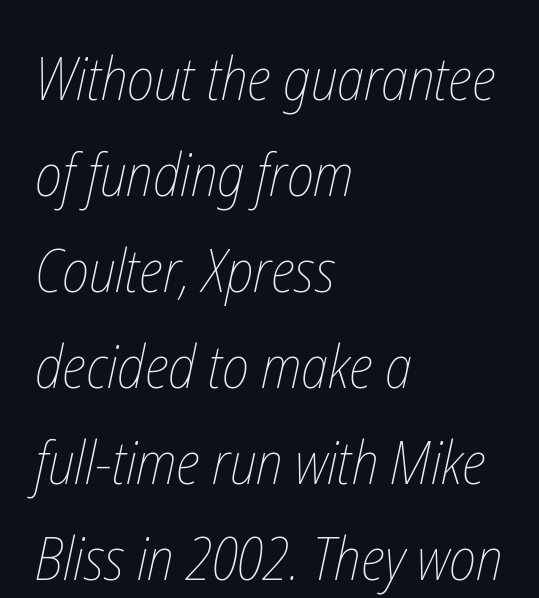
Reading down the column, the eye jumps a familiar distance to each next line. Is the block centered? No — it sits flush against the left margin. Letter spacing: default. Unbolded letterforms with no extra heft. Here the designer chose a conventional face with non-uniform glyph widths.
